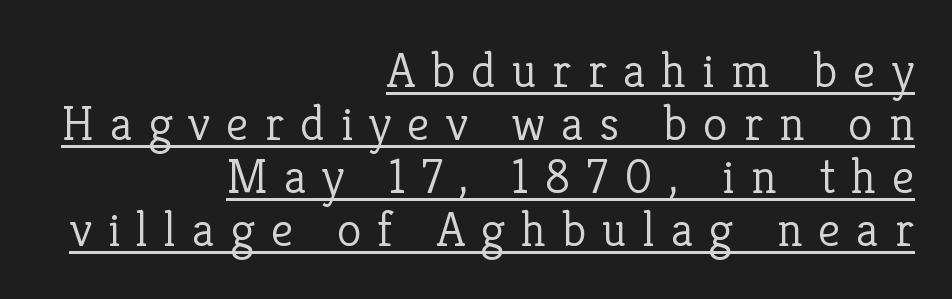
{"serif": "yes", "italic": "no", "bold": "no", "weight": "light", "width": "normal", "stroke_contrast": "low", "x_height": "medium", "monospaced": "no", "underline": "yes", "align": "right", "line_spacing": "tight", "line_spacing_ratio": 1.06, "letter_spacing": "wide", "letter_spacing_em": 0.32, "glyph_px": 50}
